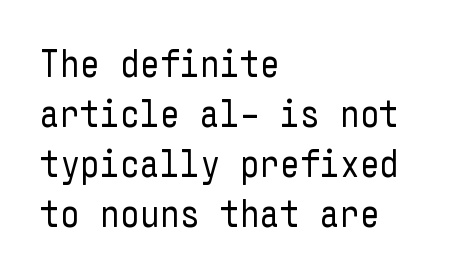
Q: Is the text bold? A: No.
Q: Is the text italic (slanted)? A: No, it is upright.
Q: Is the typeface a serif or a sans-serif typeface? A: Sans-serif.
Q: Is the text underlined? A: No.
Q: How is the paragraph aligned? A: Left-aligned.
Q: Is the spacing between letters normal or unusually wide? A: Normal.
Q: Is the spacing between lines tight, normal or loose? A: Normal.
Q: Width (condensed, normal, or wide)? A: Condensed.
Q: Stroke contrast? A: Low.
Q: x-height? A: Medium.
